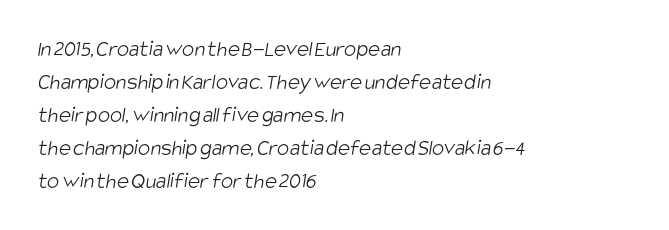
Nobody drew a line under any word here. No letter is thick-stroked: the sample isn't bold. The text block is weighted toward the left margin, trailing off unevenly rightward. Tracking value appears to be zero — textbook default spacing. These lines sit exactly where default settings would place them.
